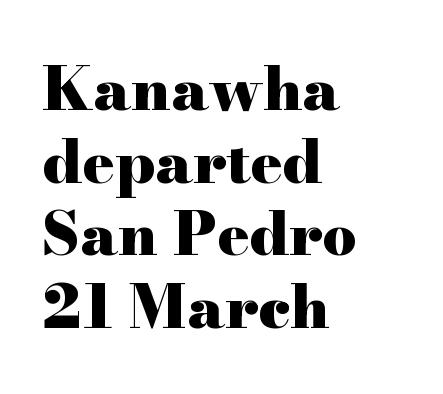
{"serif": "yes", "italic": "no", "bold": "yes", "weight": "heavy", "width": "wide", "stroke_contrast": "high", "x_height": "small", "monospaced": "no", "underline": "no", "align": "left", "line_spacing_ratio": 1.21, "letter_spacing": "normal", "letter_spacing_em": 0.0, "glyph_px": 60}
